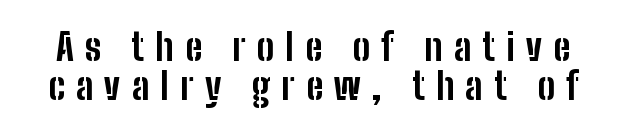
The image shows 37 px bold, condensed sans-serif type, upright; set tight line spacing (1.05x), unusually wide letter spacing (+0.3 em), not underlined; low stroke contrast and a medium x-height.
